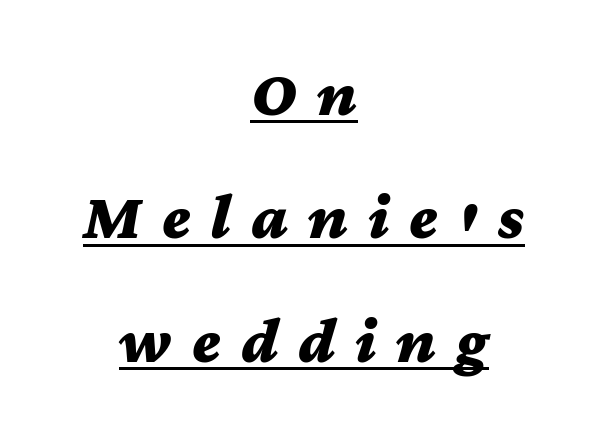
{"italic": "yes", "lean": "right", "slant_degrees": 12, "bold": "yes", "weight": "bold", "width": "wide", "stroke_contrast": "medium", "x_height": "medium", "monospaced": "no", "underline": "yes", "align": "center", "line_spacing": "loose", "line_spacing_ratio": 1.9, "letter_spacing": "wide", "letter_spacing_em": 0.31, "glyph_px": 65}
